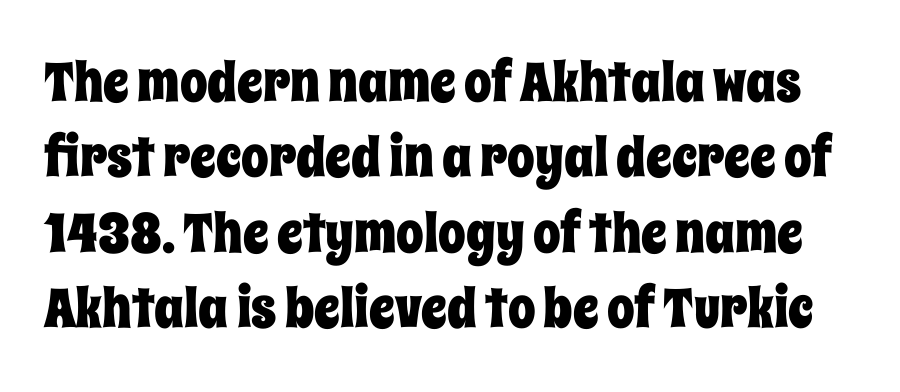
The letters advance in unequal steps, a hallmark of proportional type. If you measured baseline to baseline, you'd find a middling distance. Letter spacing: default. The strip under each line holds only bare page.
